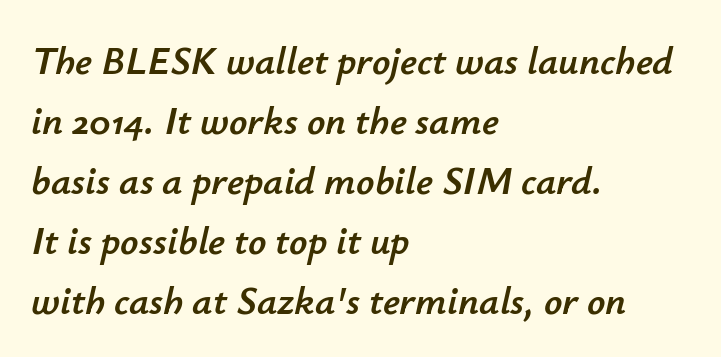
What stands out about the letter spacing? Nothing — it is the standard amount. Looks like regular typesetting: each glyph gets only the width it needs. All the whitespace from short lines collects on the right. The area under the type is left untouched.
